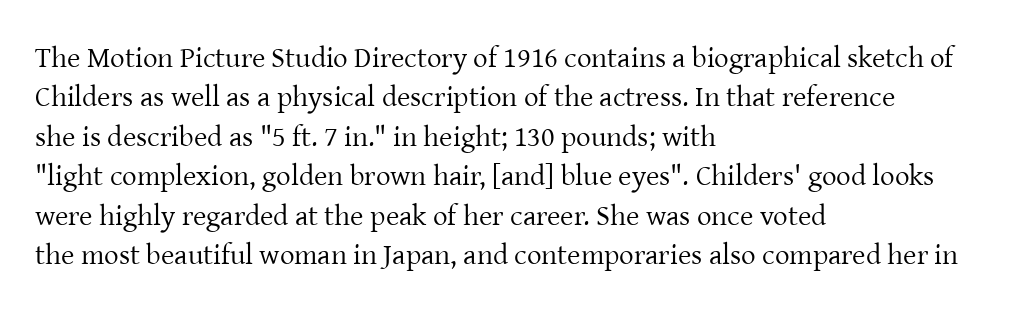
The image shows 29 px regular-weight serif type, upright; set left-aligned, normal line spacing (1.36x), normal letter spacing, not underlined; low stroke contrast and a medium x-height.
